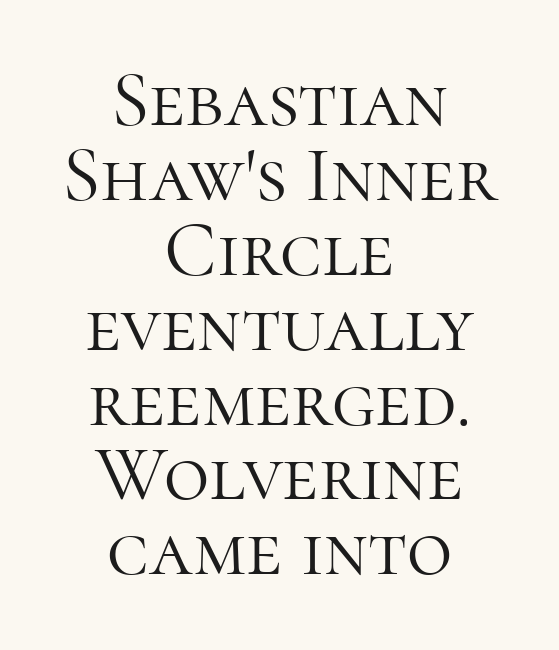
Classification — serif. Neither beginnings nor endings align; midpoints do. The glyphs are unaccompanied by any horizontal stroke below them. How would I describe the line gaps? Narrow and economical. Think standard paragraph weight, or any step lighter than that. The rendering uses natural spacing where letterforms have individual widths.
